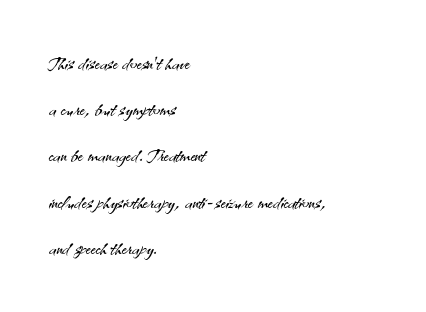
{"bold": "no", "underline": "no", "align": "left", "line_spacing_ratio": 1.71, "letter_spacing": "normal", "letter_spacing_em": 0.0, "glyph_px": 27}
